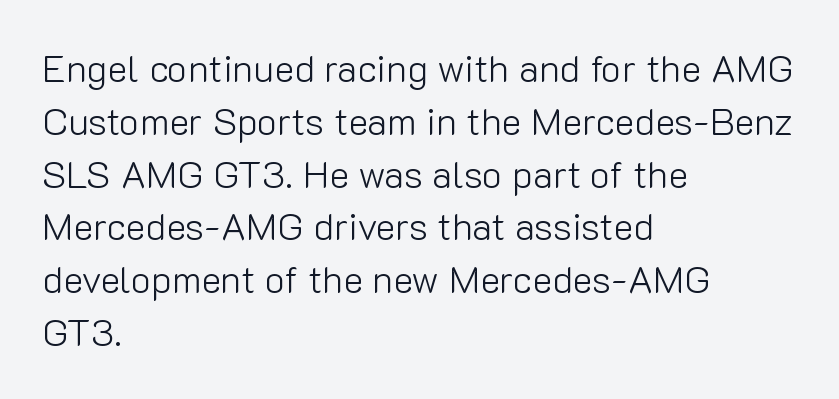
{"serif": "no", "italic": "no", "bold": "no", "weight": "light", "width": "normal", "stroke_contrast": "low", "x_height": "medium", "monospaced": "no", "underline": "no", "align": "left", "line_spacing": "normal", "line_spacing_ratio": 1.39, "letter_spacing": "normal", "letter_spacing_em": 0.0, "glyph_px": 38}
